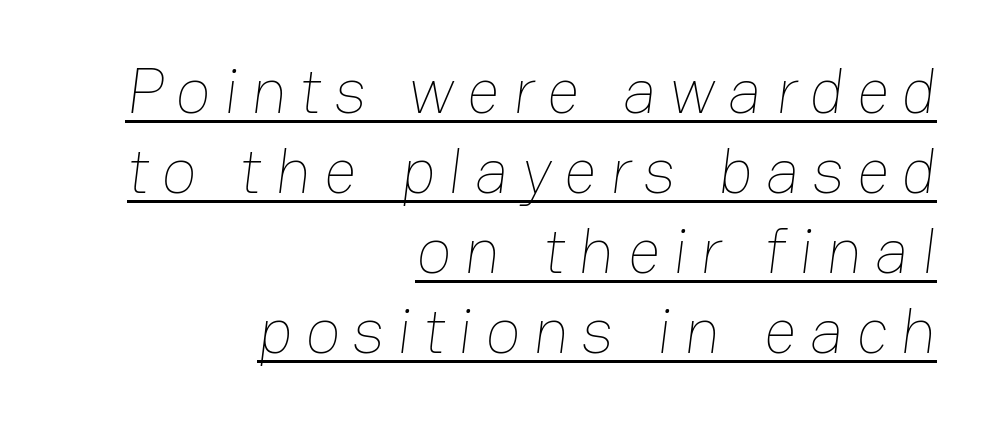
Is this a fixed-width face? No — the glyphs have proportional, varying widths. The lettering is marked with a stroke running underneath it. Weight class: somewhere from thin through regular. Notice how the passage keeps a crisp vertical edge on the right only.
